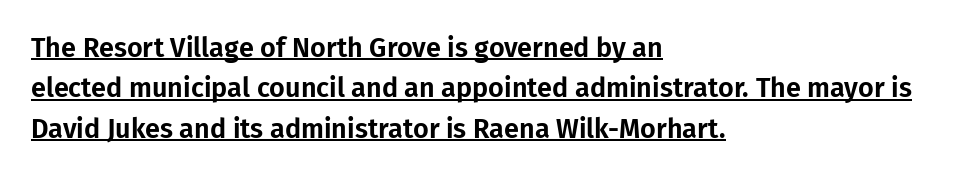
Compared with a centered layout, this one pins lines to the left instead. Ascenders rise straight up at ninety degrees. Check the space under the baseline: a stroke is drawn there. Reading down the column, the eye jumps a familiar distance to each next line.
